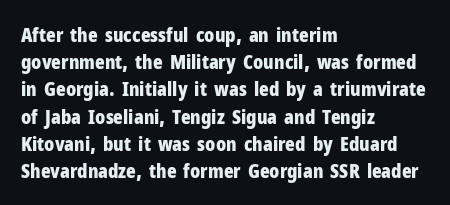
{"italic": "no", "bold": "yes", "underline": "no", "align": "left", "line_spacing": "normal", "line_spacing_ratio": 1.36, "letter_spacing": "normal", "letter_spacing_em": 0.0, "glyph_px": 20}
